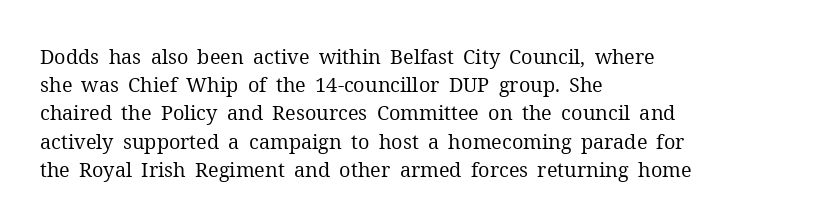
{"italic": "no", "bold": "no", "underline": "no", "align": "left", "line_spacing": "normal", "line_spacing_ratio": 1.41, "letter_spacing": "normal", "letter_spacing_em": 0.0, "glyph_px": 20}
